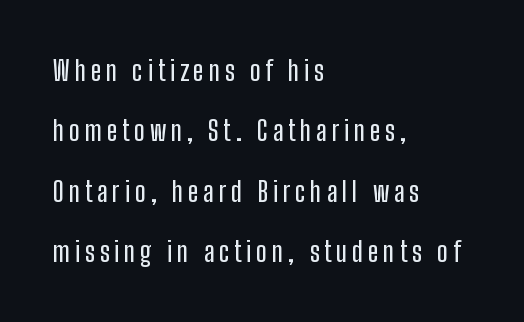
{"serif": "no", "italic": "no", "width": "condensed", "stroke_contrast": "low", "x_height": "medium", "monospaced": "no", "underline": "no", "align": "left", "line_spacing": "loose", "line_spacing_ratio": 2.16, "glyph_px": 28}
